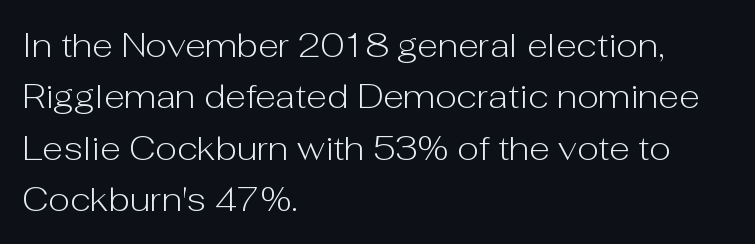
The image shows 34 px light sans-serif type, upright; set left-aligned, normal line spacing (1.51x), normal letter spacing, not underlined; low stroke contrast and a medium x-height.
